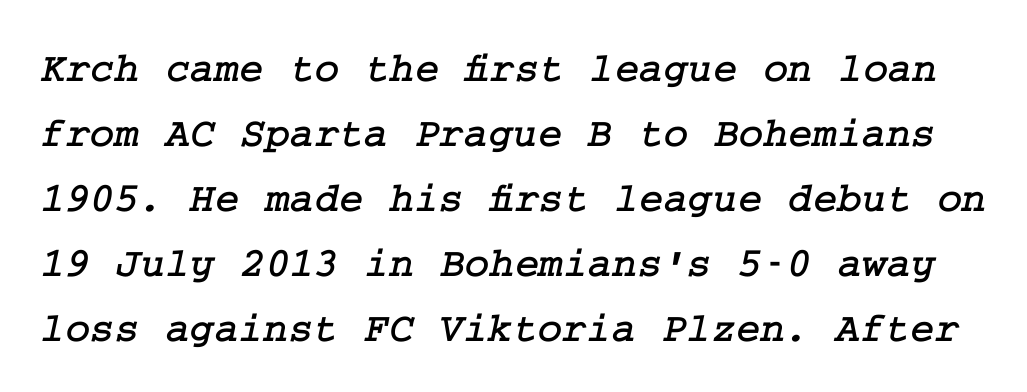
Q: Is the typeface a serif or a sans-serif typeface? A: Serif.
Q: Is the text underlined? A: No.
Q: Is the spacing between letters normal or unusually wide? A: Normal.
Q: Is the spacing between lines tight, normal or loose? A: Normal.
Q: Width (condensed, normal, or wide)? A: Normal.
Q: Stroke contrast? A: Low.
Q: x-height? A: Medium.
